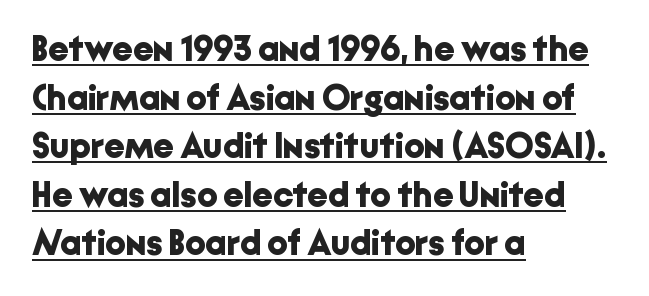
Q: Is the text bold? A: Yes.
Q: Is the text italic (slanted)? A: No, it is upright.
Q: Is the typeface a serif or a sans-serif typeface? A: Sans-serif.
Q: Is the text underlined? A: Yes.
Q: How is the paragraph aligned? A: Left-aligned.
Q: Is the spacing between letters normal or unusually wide? A: Normal.
Q: Is the spacing between lines tight, normal or loose? A: Normal.
Q: Width (condensed, normal, or wide)? A: Normal.
Q: Stroke contrast? A: Low.
Q: x-height? A: Medium.
Q: Monospaced? A: No.
